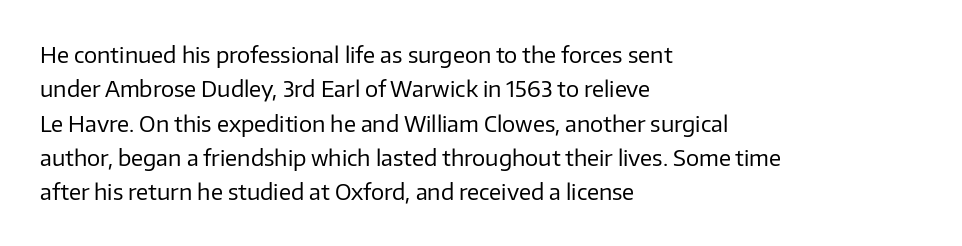
The specimen reads as upright at a glance. Is the stroke heavy? The answer is a plain regular-or-lighter. Clear beneath every line of the passage. Notice how descenders clear the ascenders below comfortably — that's standard leading.
